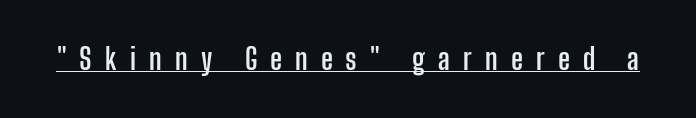
Q: Is the text bold? A: Yes.
Q: Is the text italic (slanted)? A: No, it is upright.
Q: Is the typeface a serif or a sans-serif typeface? A: Sans-serif.
Q: Is the text underlined? A: Yes.
Q: Is the spacing between letters normal or unusually wide? A: Unusually wide.
Q: Width (condensed, normal, or wide)? A: Condensed.
Q: Stroke contrast? A: Low.
Q: x-height? A: Medium.
Q: Monospaced? A: No.
